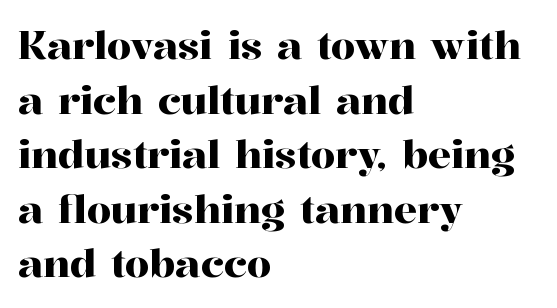
Q: Is the text italic (slanted)? A: No, it is upright.
Q: Is the typeface a serif or a sans-serif typeface? A: Serif.
Q: Is the text underlined? A: No.
Q: How is the paragraph aligned? A: Left-aligned.
Q: Is the spacing between letters normal or unusually wide? A: Normal.
Q: Is the spacing between lines tight, normal or loose? A: Normal.
Q: Width (condensed, normal, or wide)? A: Normal.
Q: Stroke contrast? A: High.
Q: x-height? A: Medium.
Q: Monospaced? A: No.
